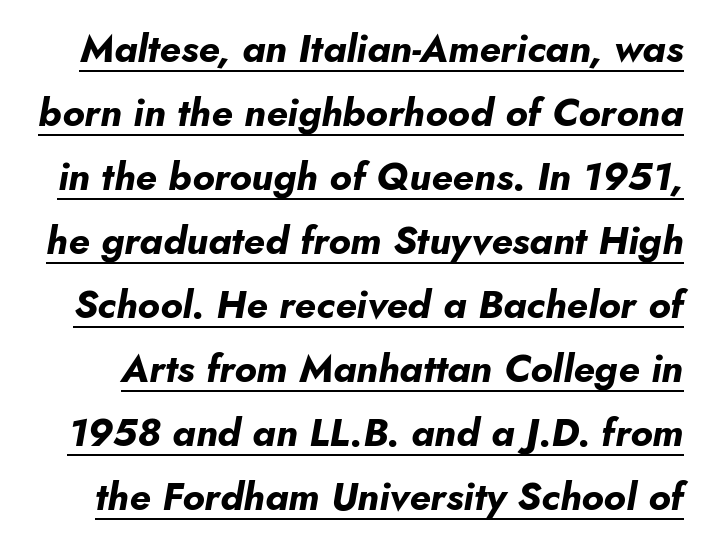
Q: Is the text bold? A: Yes.
Q: Is the text italic (slanted)? A: Yes, it leans right by about 10 degrees.
Q: Is the text underlined? A: Yes.
Q: Is the spacing between letters normal or unusually wide? A: Normal.
Q: Is the spacing between lines tight, normal or loose? A: Normal.
Q: Width (condensed, normal, or wide)? A: Normal.
Q: Stroke contrast? A: Low.
Q: x-height? A: Small.
Q: Monospaced? A: No.
